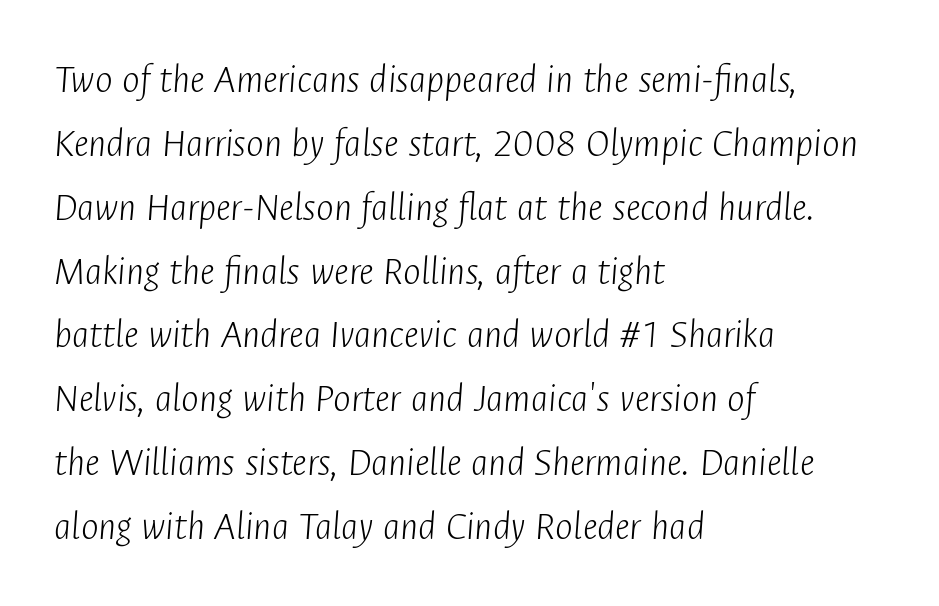
{"italic": "yes", "lean": "right", "slant_degrees": 4, "bold": "no", "weight": "light", "width": "condensed", "stroke_contrast": "low", "x_height": "medium", "monospaced": "no", "underline": "no", "align": "left", "line_spacing": "normal", "line_spacing_ratio": 1.52, "letter_spacing": "normal", "letter_spacing_em": 0.0, "glyph_px": 42}
